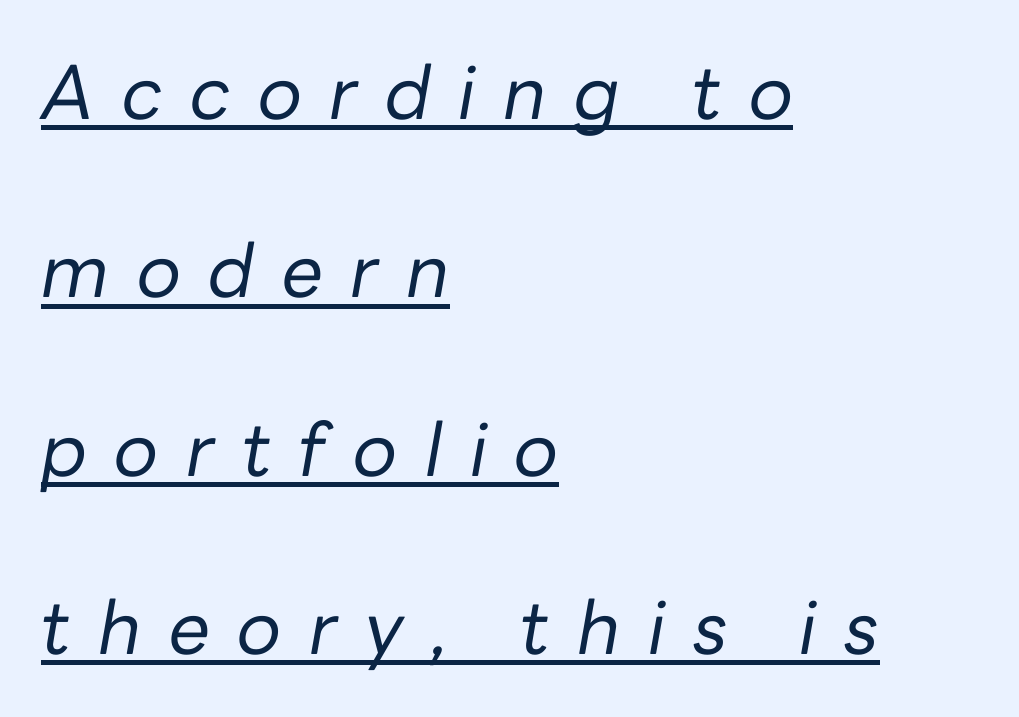
The image shows 74 px regular-weight type, italic (leaning right); set left-aligned, loose line spacing (2.41x), unusually wide letter spacing (+0.37 em), underlined; low stroke contrast and a medium x-height.
